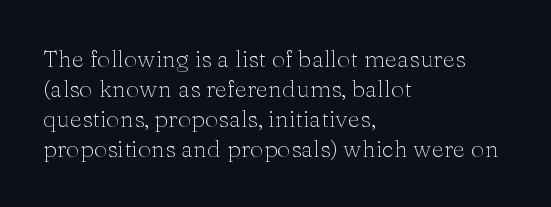
Honestly, there is no underline to notice here at all. The font's upright variant was chosen for this text. Horizontally, the lines are justified to the leading edge only. Bold? No — there's no thickening of the strokes.
